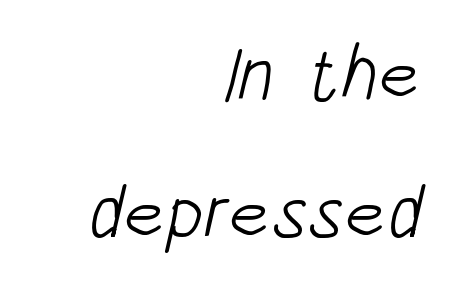
The image shows 76 px light, condensed sans-serif type; set right-aligned, line spacing 1.83x, normal letter spacing, not underlined; low stroke contrast and a large x-height.
